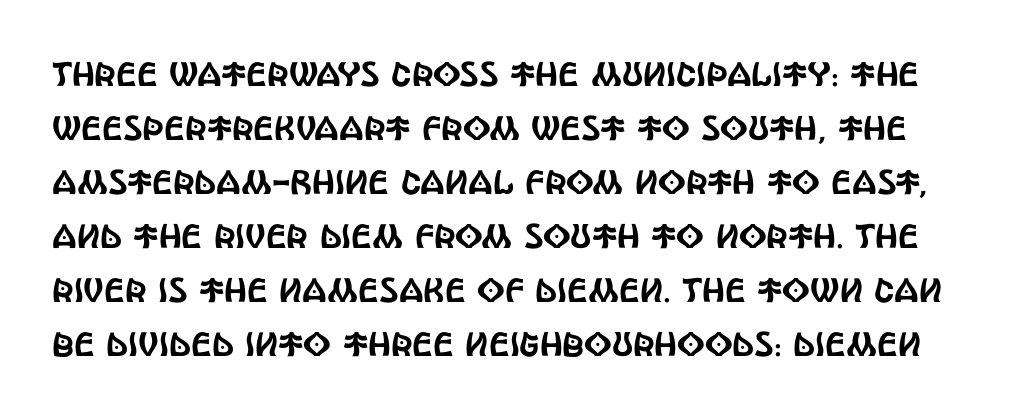
{"serif": "no", "italic": "no", "width": "condensed", "x_height": "large", "monospaced": "no", "underline": "no", "line_spacing": "normal", "line_spacing_ratio": 1.59, "letter_spacing": "normal", "letter_spacing_em": 0.0, "glyph_px": 34}
